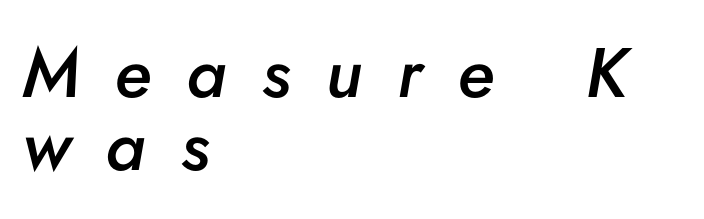
{"italic": "yes", "lean": "right", "slant_degrees": 5, "bold": "semi", "weight": "semibold", "width": "normal", "stroke_contrast": "low", "x_height": "small", "monospaced": "no", "underline": "no", "align": "left", "line_spacing": "tight", "line_spacing_ratio": 1.04, "letter_spacing": "wide", "letter_spacing_em": 0.5, "glyph_px": 70}
